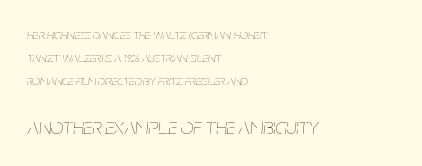
{"italic": "yes", "lean": "right", "slant_degrees": 5, "bold": "no", "underline": "no", "align": "left", "line_spacing": "normal", "line_spacing_ratio": 1.64, "letter_spacing": "normal", "letter_spacing_em": 0.0, "larger_block": "second", "size_ratio": 1.64, "glyph_px": 23}
